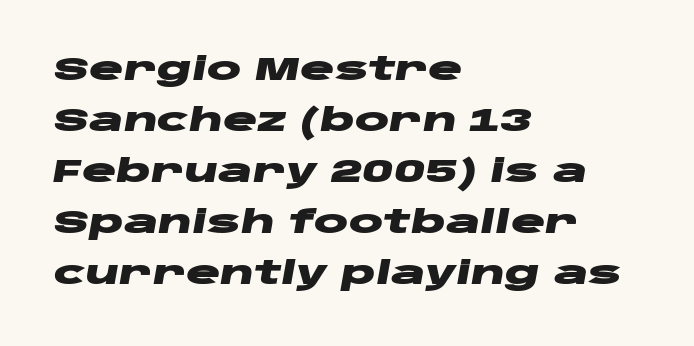
Q: Is the text bold? A: Yes.
Q: Is the text italic (slanted)? A: Yes, it leans right by about 10 degrees.
Q: Is the text underlined? A: No.
Q: How is the paragraph aligned? A: Left-aligned.
Q: Is the spacing between letters normal or unusually wide? A: Normal.
Q: Is the spacing between lines tight, normal or loose? A: Normal.
Q: Width (condensed, normal, or wide)? A: Wide.
Q: Stroke contrast? A: Low.
Q: x-height? A: Large.
Q: Monospaced? A: No.
